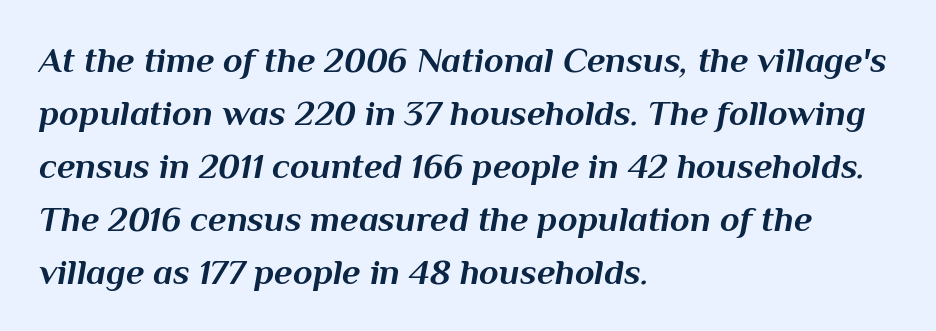
Q: Is the text bold? A: Yes.
Q: Is the text italic (slanted)? A: Yes, it leans right by about 10 degrees.
Q: Is the text underlined? A: No.
Q: How is the paragraph aligned? A: Left-aligned.
Q: Is the spacing between letters normal or unusually wide? A: Normal.
Q: Is the spacing between lines tight, normal or loose? A: Normal.
Q: Width (condensed, normal, or wide)? A: Normal.
Q: Stroke contrast? A: Medium.
Q: x-height? A: Medium.
Q: Monospaced? A: No.
